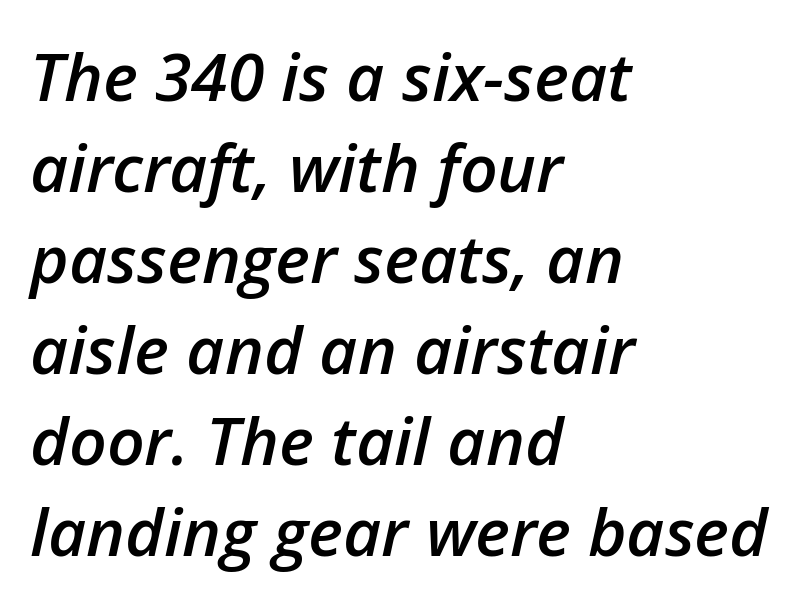
Regular leading. The passage shown leans; its letterforms are oblique. The rendering keeps characters at their native spacing. A classic flush-left, rag-right setting is used for this passage. Semibold letterforms, between regular and bold.
